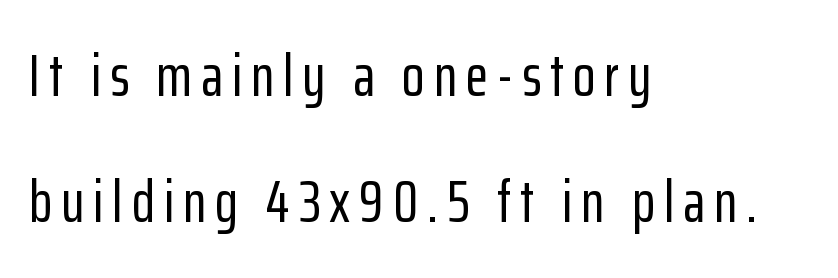
The image shows 59 px condensed sans-serif type, upright; set left-aligned, loose line spacing (2.14x), not underlined; low stroke contrast and a medium x-height.
